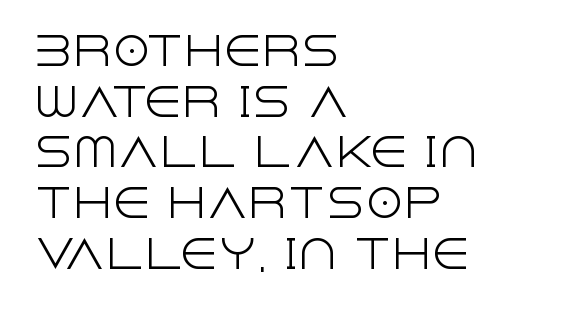
Q: Is the text bold? A: No.
Q: Is the text italic (slanted)? A: No, it is upright.
Q: Is the typeface a serif or a sans-serif typeface? A: Sans-serif.
Q: Is the text underlined? A: No.
Q: How is the paragraph aligned? A: Left-aligned.
Q: Is the spacing between letters normal or unusually wide? A: Normal.
Q: Is the spacing between lines tight, normal or loose? A: Normal.
Q: Width (condensed, normal, or wide)? A: Normal.
Q: x-height? A: Large.
Q: Monospaced? A: No.
